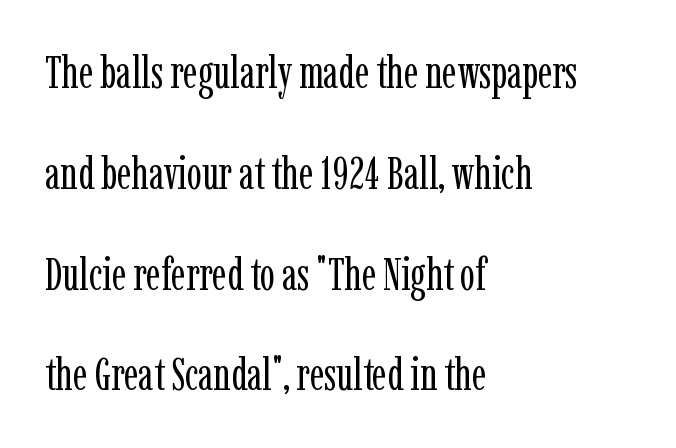
Proportional: the letters do not fall into vertical columns. Short note: letters normally spaced. Check where the strokes stop: tiny serifs finish them off. The paragraph has a hard left edge and a soft right edge. Heaviness? Minimal to ordinary, like unemphasized prose.
